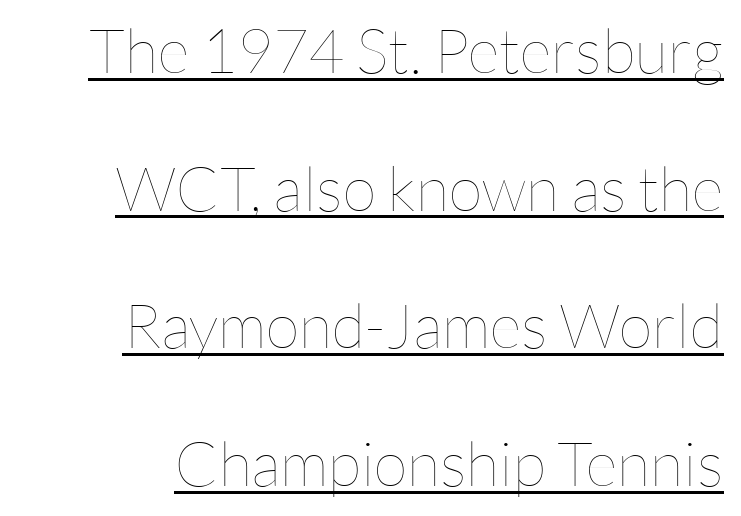
Horizontal bands of white between lines are thick stripes. Do the characters align in a grid? No, the font is proportional. What decoration does the sample have? An underline. This sample uses an upright cut, with every glyph sitting square on the baseline. The passage shown has conventional tracking throughout.
